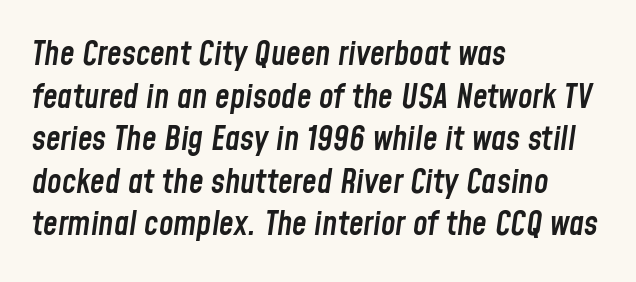
{"italic": "yes", "lean": "right", "slant_degrees": 8, "bold": "semi", "weight": "semibold", "width": "condensed", "stroke_contrast": "low", "x_height": "medium", "monospaced": "no", "underline": "no", "align": "left", "line_spacing": "normal", "line_spacing_ratio": 1.29, "letter_spacing": "normal", "letter_spacing_em": 0.0, "glyph_px": 33}
